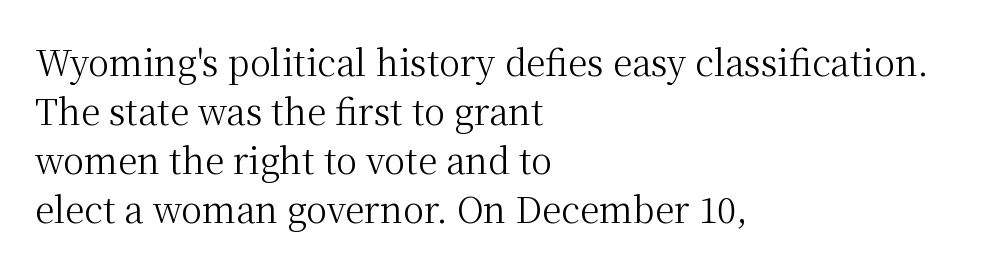
The image shows 35 px regular-weight serif type, upright; set left-aligned, normal line spacing (1.4x), normal letter spacing, not underlined; medium stroke contrast and a medium x-height.
